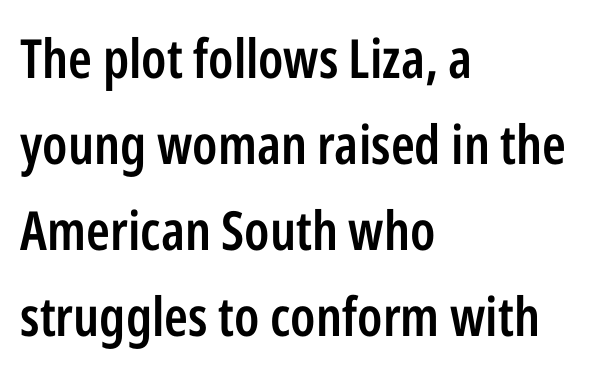
The image shows 54 px semibold, condensed sans-serif type, upright; set left-aligned, normal line spacing (1.59x), normal letter spacing, not underlined; low stroke contrast and a medium x-height.
